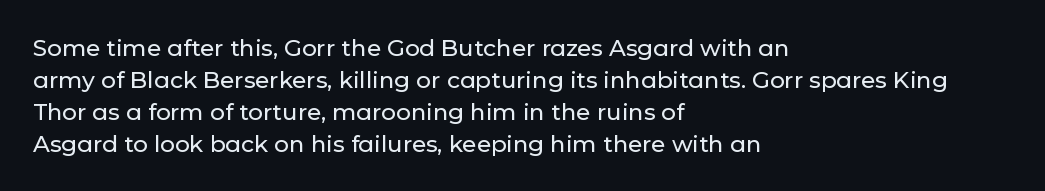
These lines are set flush left with a ragged right edge. Nope, not italic — everything's standing straight. Observe the ordinary spacing: letters are neighbours, not strangers. Vertically, the passage feels balanced, rows spaced as you'd expect. Has an underline been added? It has not.
